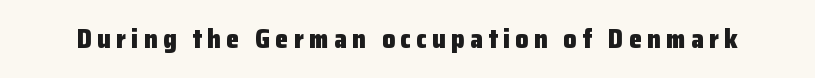
The image shows 26 px bold type, upright; set unusually wide letter spacing (+0.2 em), not underlined.
